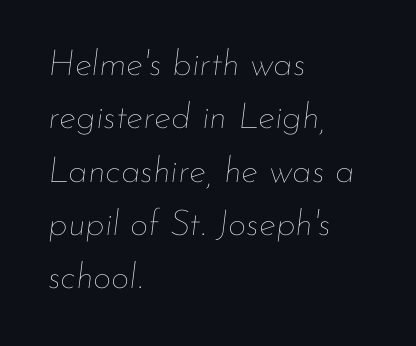
The image shows 36 px thin type, italic (leaning right); set left-aligned, normal line spacing (1.48x), normal letter spacing, not underlined; low stroke contrast and a small x-height.
